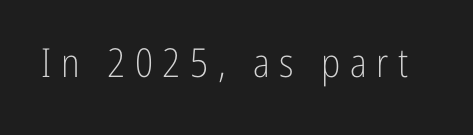
Q: Is the text bold? A: No.
Q: Is the text italic (slanted)? A: No, it is upright.
Q: Is the typeface a serif or a sans-serif typeface? A: Sans-serif.
Q: Is the text underlined? A: No.
Q: Is the spacing between letters normal or unusually wide? A: Unusually wide.
Q: Width (condensed, normal, or wide)? A: Condensed.
Q: Stroke contrast? A: Low.
Q: x-height? A: Medium.
Q: Monospaced? A: No.
